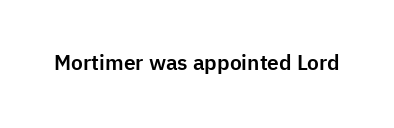
Every character sits straight up, as roman type does. The string is rendered with underlining switched off. Students, note that the glyphs here touch the page at normal intervals.
